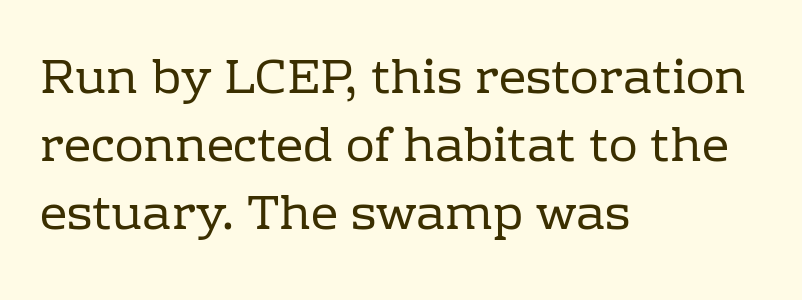
Q: Is the text bold? A: No.
Q: Is the text italic (slanted)? A: No, it is upright.
Q: Is the typeface a serif or a sans-serif typeface? A: Serif.
Q: Is the text underlined? A: No.
Q: How is the paragraph aligned? A: Left-aligned.
Q: Is the spacing between letters normal or unusually wide? A: Normal.
Q: Is the spacing between lines tight, normal or loose? A: Normal.
Q: Width (condensed, normal, or wide)? A: Normal.
Q: Stroke contrast? A: Low.
Q: x-height? A: Medium.
Q: Monospaced? A: No.
